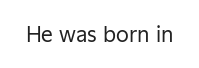
The image shows 21 px text type, upright; set normal letter spacing, not underlined.
